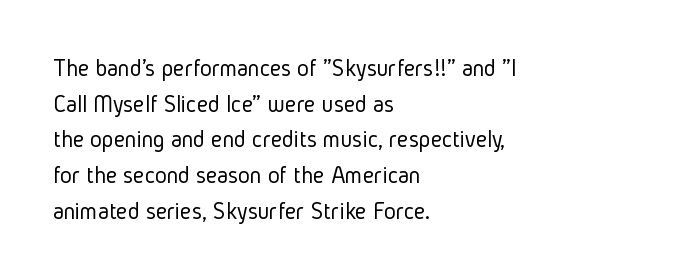
No word sits above an underline. These lines stack with their left ends in a neat column. The line-height multiplier appears to be the usual default. Ordinary non-slanted type is in use. Students, note that the glyphs here touch the page at normal intervals.
